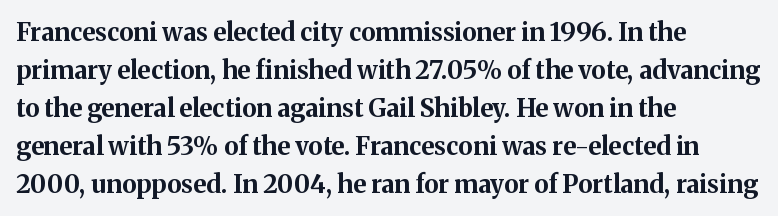
Q: Is the text bold? A: Yes.
Q: Is the text italic (slanted)? A: No, it is upright.
Q: Is the text underlined? A: No.
Q: How is the paragraph aligned? A: Left-aligned.
Q: Is the spacing between letters normal or unusually wide? A: Normal.
Q: Is the spacing between lines tight, normal or loose? A: Normal.
